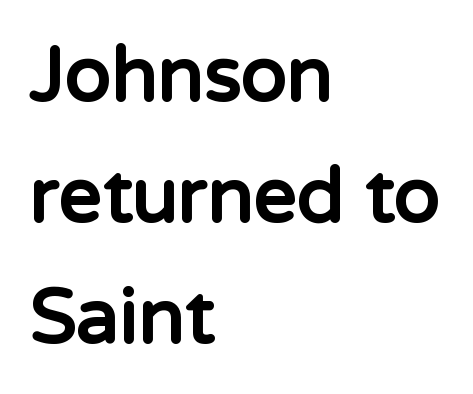
Q: Is the text bold? A: Yes.
Q: Is the text italic (slanted)? A: No, it is upright.
Q: Is the typeface a serif or a sans-serif typeface? A: Sans-serif.
Q: Is the text underlined? A: No.
Q: How is the paragraph aligned? A: Left-aligned.
Q: Is the spacing between letters normal or unusually wide? A: Normal.
Q: Is the spacing between lines tight, normal or loose? A: Normal.
Q: Width (condensed, normal, or wide)? A: Normal.
Q: Stroke contrast? A: Low.
Q: x-height? A: Medium.
Q: Monospaced? A: No.
